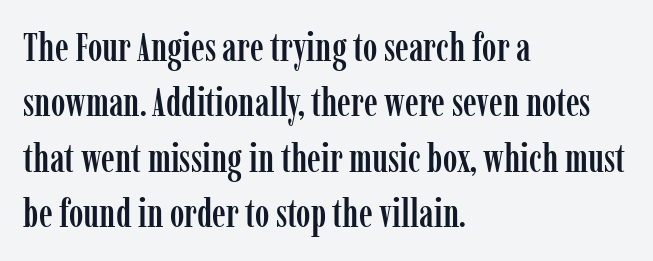
The typography opts for an upright posture over an oblique one. Letters rest on an invisible, unmarked baseline. These lines are rendered in a variable-pitch font. Letterform terminals end in serifs throughout the passage.
